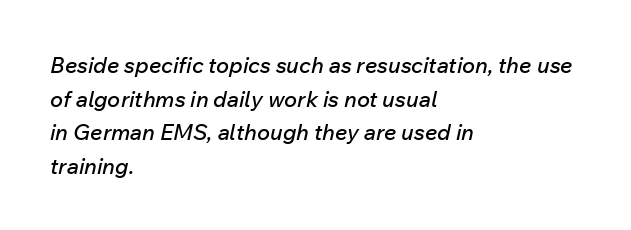
Q: Is the text italic (slanted)? A: Yes, it leans right by about 12 degrees.
Q: Is the text underlined? A: No.
Q: How is the paragraph aligned? A: Left-aligned.
Q: Is the spacing between letters normal or unusually wide? A: Normal.
Q: Is the spacing between lines tight, normal or loose? A: Normal.
